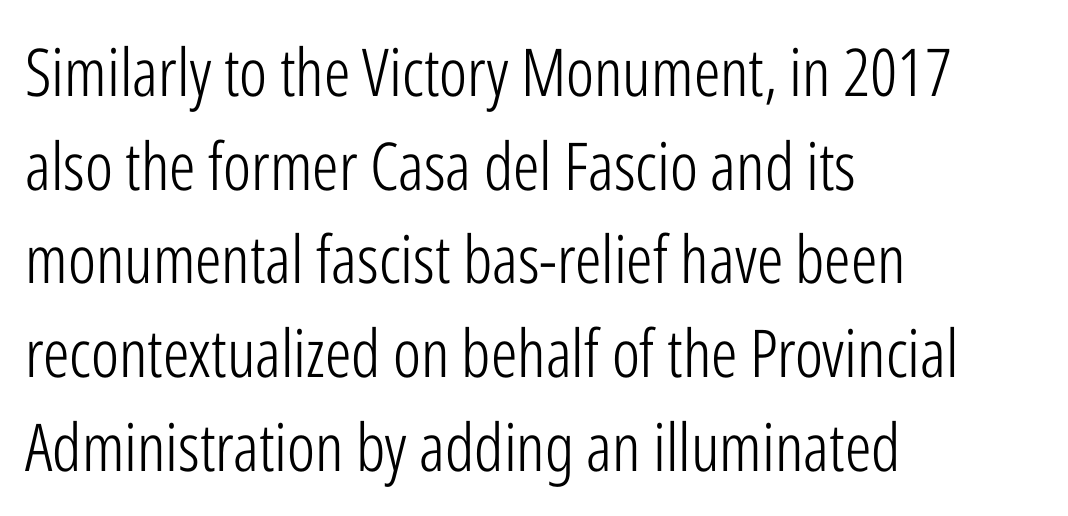
Caption: standard tracking, unaltered. Summary of weight: not heavy and not bold. Type style note: lacks serifs. Rows of type keep a routine distance in the vertical direction.
